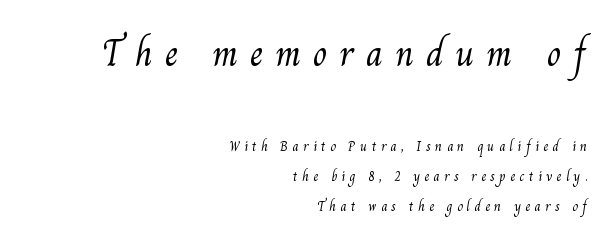
Stroke mass is kept to a normal reading level or below. These lines stand farther apart than default settings would place them. A student would notice the top passage is typeset larger than what follows. Plain, unruled lines of type. Think of a printed novel: that variable character pitch is what you see here.
